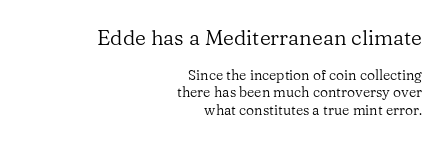
The image shows 21 px text type, upright; set right-aligned, line spacing 1.22x, normal letter spacing, not underlined; the first (top) block is 1.5x larger.
